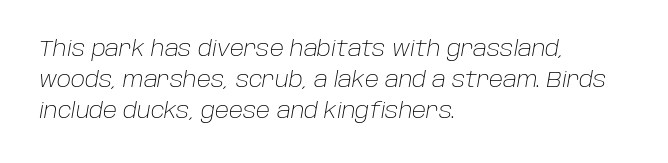
{"italic": "yes", "lean": "right", "slant_degrees": 10, "bold": "no", "underline": "no", "align": "left", "line_spacing": "normal", "line_spacing_ratio": 1.47, "letter_spacing": "normal", "letter_spacing_em": 0.0, "glyph_px": 21}
